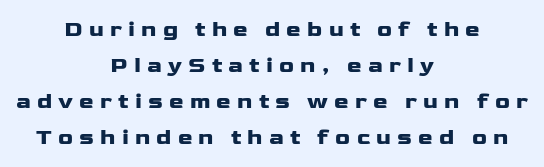
{"italic": "no", "bold": "yes", "underline": "no", "align": "center", "line_spacing": "normal", "line_spacing_ratio": 1.63, "letter_spacing": "wide", "letter_spacing_em": 0.28, "glyph_px": 22}
